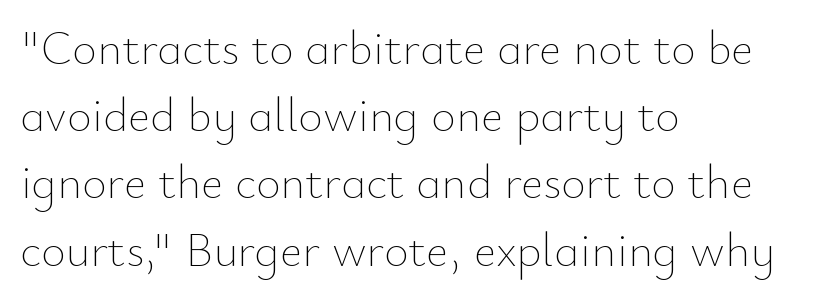
Q: Is the text bold? A: No.
Q: Is the text italic (slanted)? A: No, it is upright.
Q: Is the text underlined? A: No.
Q: How is the paragraph aligned? A: Left-aligned.
Q: Is the spacing between letters normal or unusually wide? A: Normal.
Q: Is the spacing between lines tight, normal or loose? A: Normal.
Q: Width (condensed, normal, or wide)? A: Normal.
Q: Stroke contrast? A: Low.
Q: x-height? A: Small.
Q: Monospaced? A: No.
